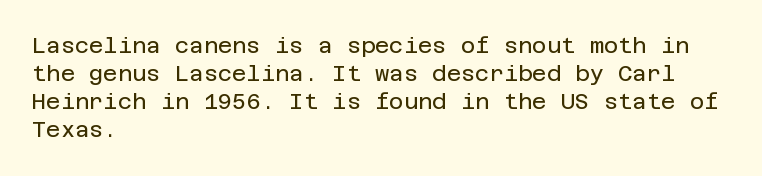
Q: Is the text bold? A: No.
Q: Is the text italic (slanted)? A: No, it is upright.
Q: Is the text underlined? A: No.
Q: How is the paragraph aligned? A: Left-aligned.
Q: Is the spacing between letters normal or unusually wide? A: Normal.
Q: Is the spacing between lines tight, normal or loose? A: Normal.
